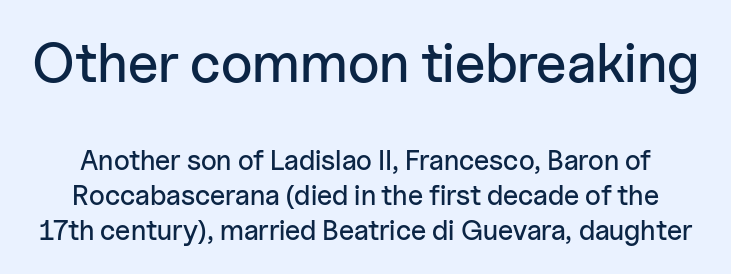
{"serif": "no", "italic": "no", "width": "normal", "stroke_contrast": "low", "x_height": "medium", "monospaced": "no", "underline": "no", "line_spacing": "normal", "line_spacing_ratio": 1.25, "letter_spacing": "normal", "letter_spacing_em": 0.0, "larger_block": "first", "size_ratio": 2.0, "glyph_px": 56}
